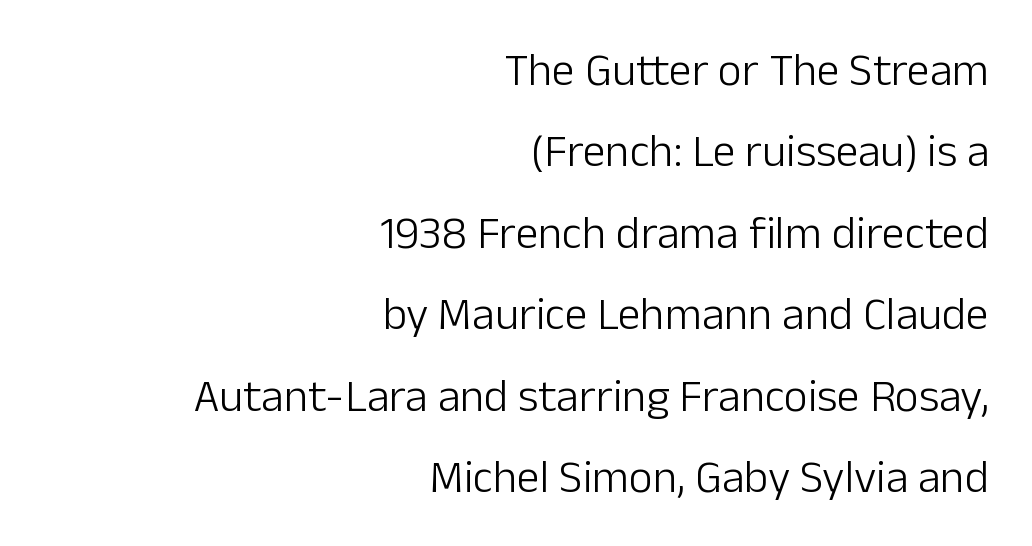
Vertical strokes here are truly vertical. Weight: regular or lighter. Spacing verdict: proportional, widths tailored to each character. Unlike a traditional serif, this face leaves its strokes unadorned. Layout note: lines flush right. This sample uses plain, unmodified letter spacing.
